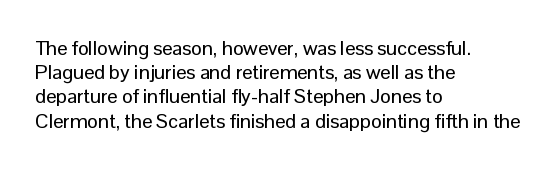
The image shows 20 px text type, upright; set left-aligned, line spacing 1.21x, normal letter spacing, not underlined.
